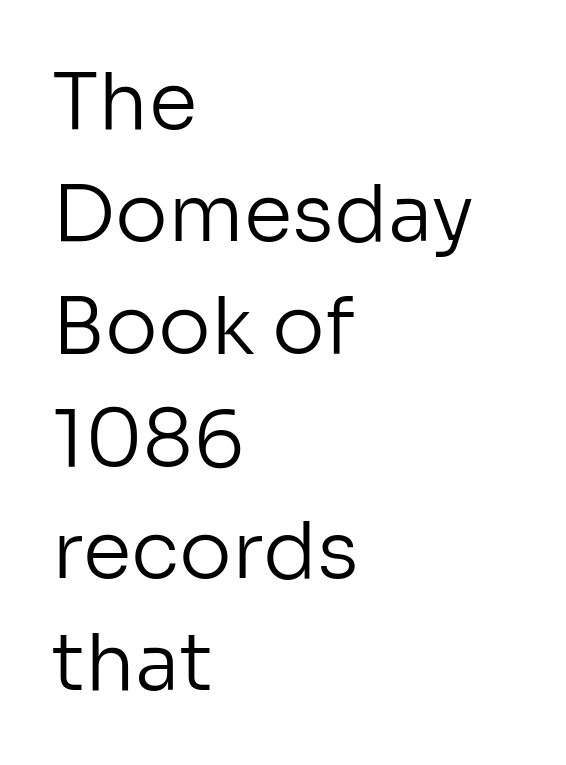
Layout note: lines flush left. The leading is moderate, giving the passage an even texture. Between one letter and the next there's only the usual sliver of space. Typographically, this falls in the sans-serif category. The specimen reads as upright at a glance. The cut favours lightness, reaching ordinary text weight at its darkest.
